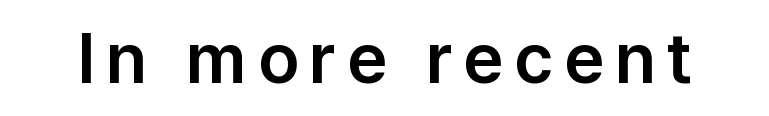
The image shows 70 px sans-serif type, upright; set not underlined; low stroke contrast and a medium x-height.
